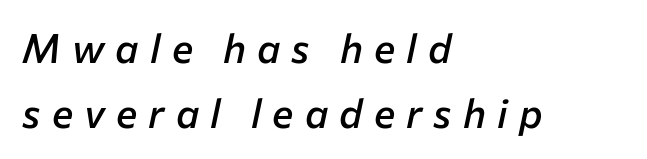
Q: Is the text bold? A: Semi-bold.
Q: Is the text italic (slanted)? A: Yes, it leans right by about 12 degrees.
Q: Is the text underlined? A: No.
Q: How is the paragraph aligned? A: Left-aligned.
Q: Is the spacing between letters normal or unusually wide? A: Unusually wide.
Q: Is the spacing between lines tight, normal or loose? A: Normal.
Q: Width (condensed, normal, or wide)? A: Normal.
Q: Stroke contrast? A: Low.
Q: x-height? A: Medium.
Q: Monospaced? A: No.
